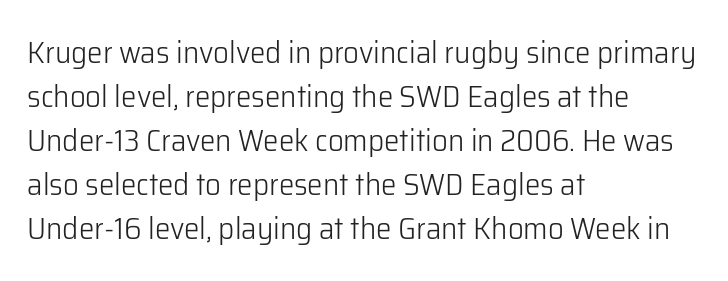
The image shows 31 px light sans-serif type, upright; set left-aligned, normal line spacing (1.42x), normal letter spacing, not underlined; low stroke contrast and a medium x-height.
